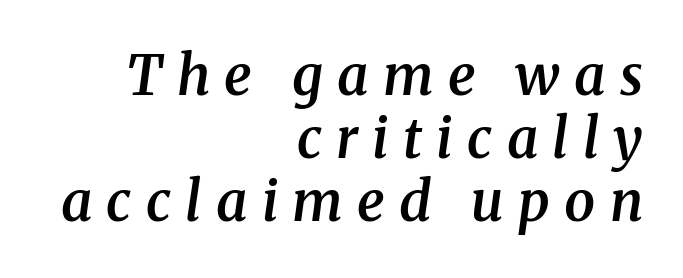
{"serif": "yes", "italic": "yes", "lean": "right", "slant_degrees": 8, "bold": "semi", "weight": "semibold", "width": "normal", "stroke_contrast": "medium", "x_height": "medium", "monospaced": "no", "underline": "no", "align": "right", "line_spacing": "tight", "line_spacing_ratio": 1.15, "letter_spacing": "wide", "letter_spacing_em": 0.26, "glyph_px": 55}
